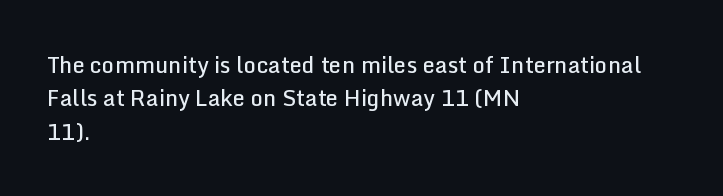
The image shows 22 px text type, upright; set left-aligned, normal line spacing (1.52x), normal letter spacing, not underlined.
